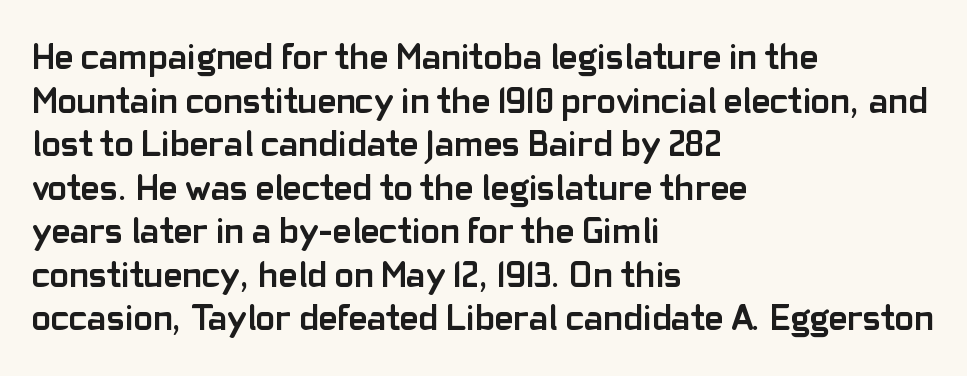
Q: Is the text bold? A: Yes.
Q: Is the text italic (slanted)? A: No, it is upright.
Q: Is the typeface a serif or a sans-serif typeface? A: Sans-serif.
Q: Is the text underlined? A: No.
Q: How is the paragraph aligned? A: Left-aligned.
Q: Is the spacing between letters normal or unusually wide? A: Normal.
Q: Width (condensed, normal, or wide)? A: Normal.
Q: Stroke contrast? A: Low.
Q: x-height? A: Medium.
Q: Monospaced? A: No.
